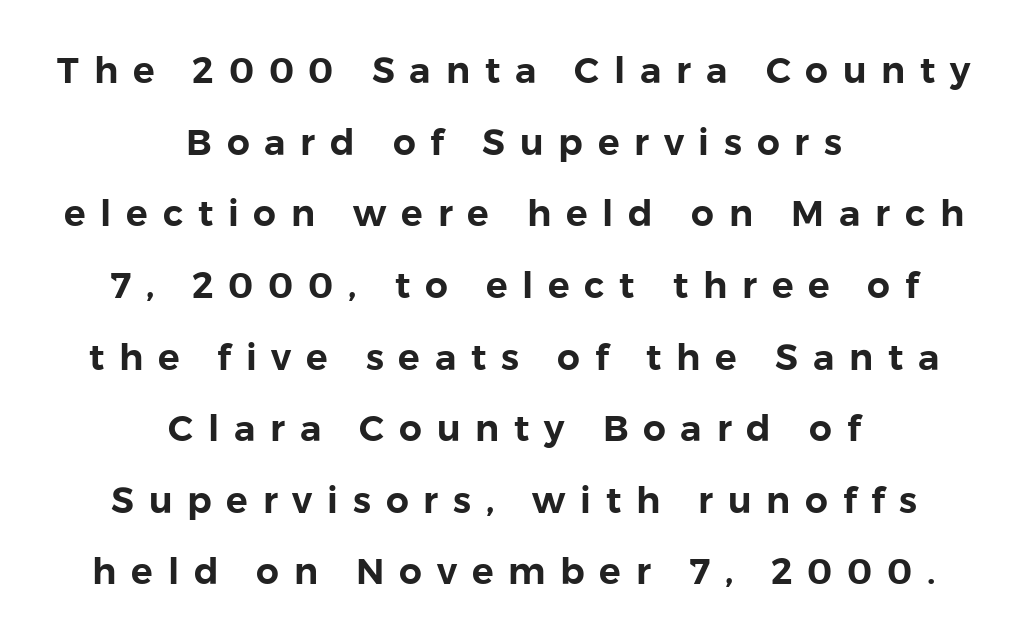
This rendering widens character spacing well past its baseline value. Descenders hang freely into open space. Quick note: interline space is abundant. Varying glyph widths throughout — classic text-font behaviour. This is sans-serif lettering, the kind often seen on screens and signage.
